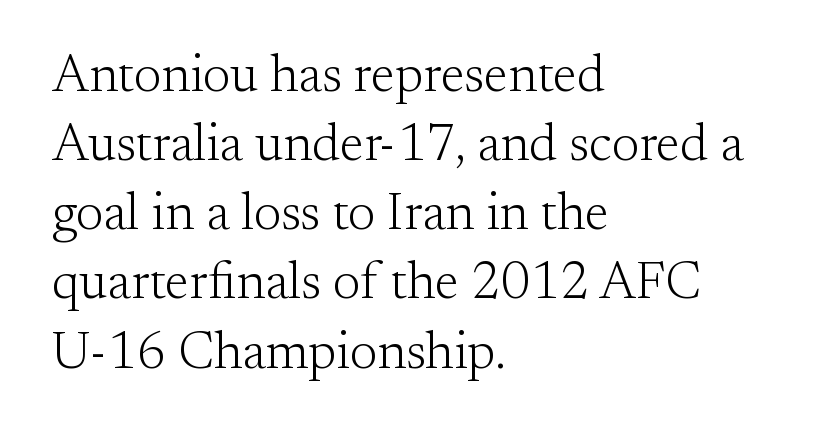
The image shows 52 px light serif type, upright; set left-aligned, normal line spacing (1.33x), normal letter spacing, not underlined; medium stroke contrast and a small x-height.
